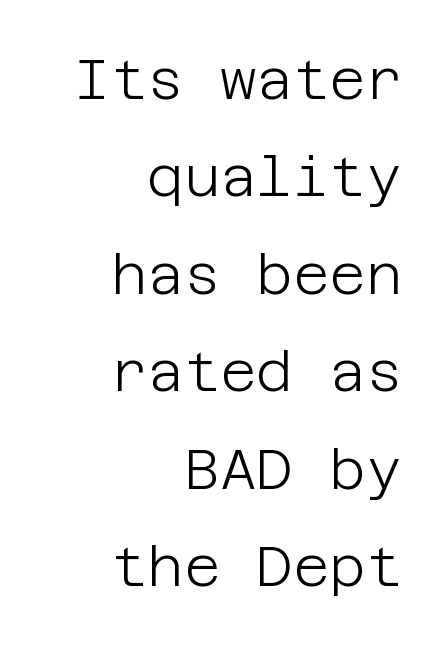
{"serif": "no", "italic": "no", "bold": "no", "weight": "light", "width": "normal", "stroke_contrast": "low", "x_height": "large", "underline": "no", "align": "right", "line_spacing_ratio": 1.74, "letter_spacing": "normal", "letter_spacing_em": 0.0, "glyph_px": 56}
